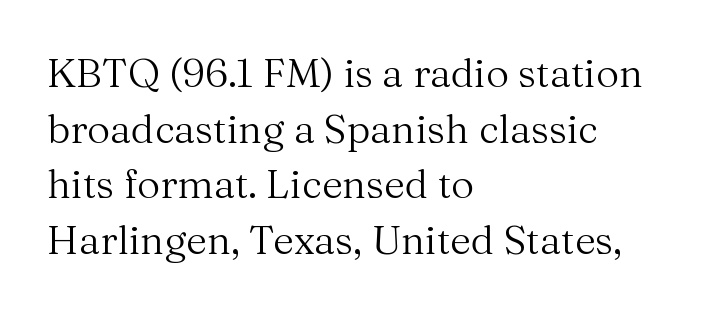
The image shows 40 px regular-weight serif type, upright; set left-aligned, normal line spacing (1.39x), normal letter spacing, not underlined; medium stroke contrast and a medium x-height.
